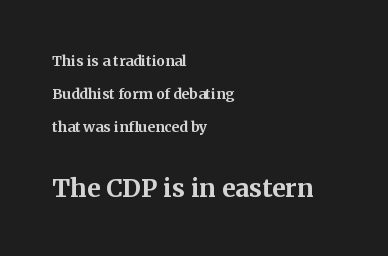
The image shows 25 px bold type, upright; set left-aligned, loose line spacing (2.37x), normal letter spacing, not underlined; the second (bottom) block is 1.79x larger.
